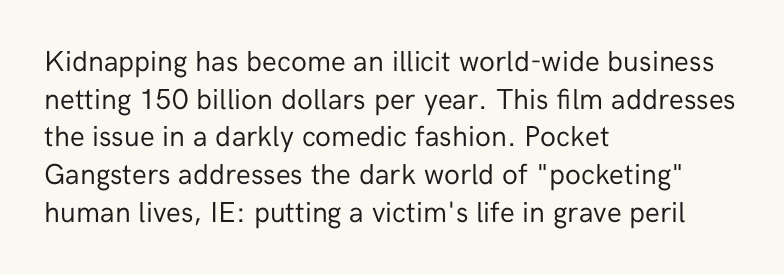
Is the letter spacing exaggerated? No — it looks like the ordinary default. Compared with a typical body face, this is equally light or lighter still. The axis of the letterforms is exactly vertical. Nothing sits at the stroke ends, so this counts as sans-serif. You could not count columns in this text — the font is proportionally spaced. In CSS terms this would be text-align: left.
